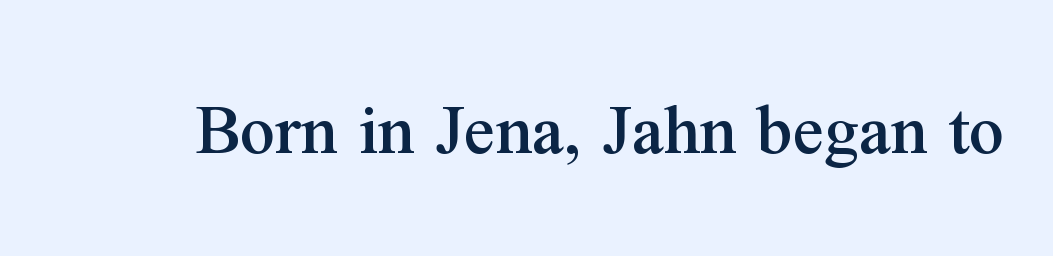
The image shows 77 px serif type, upright; set normal letter spacing, not underlined; medium stroke contrast and a medium x-height.
